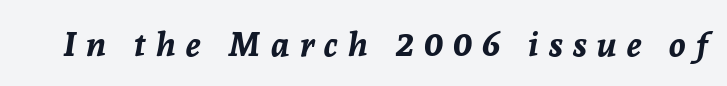
The image shows 34 px bold type, italic (leaning right); set unusually wide letter spacing (+0.3 em), not underlined; low stroke contrast and a medium x-height.
